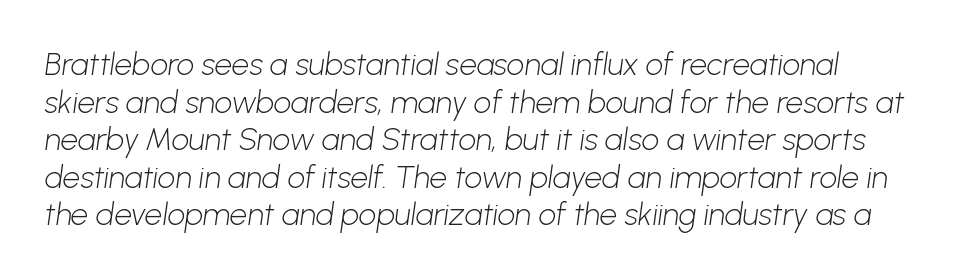
Q: Is the text bold? A: No.
Q: Is the typeface a serif or a sans-serif typeface? A: Sans-serif.
Q: Is the text underlined? A: No.
Q: Is the spacing between letters normal or unusually wide? A: Normal.
Q: Width (condensed, normal, or wide)? A: Normal.
Q: Stroke contrast? A: Low.
Q: x-height? A: Medium.
Q: Monospaced? A: No.
